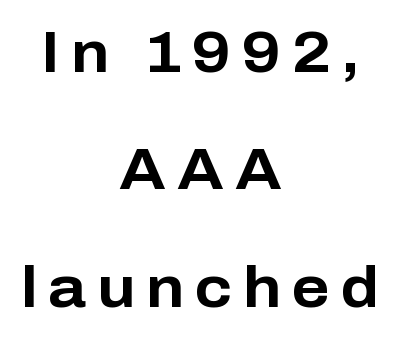
The image shows 57 px bold sans-serif type, upright; set centered, loose line spacing (2.06x), not underlined; low stroke contrast and a medium x-height.
